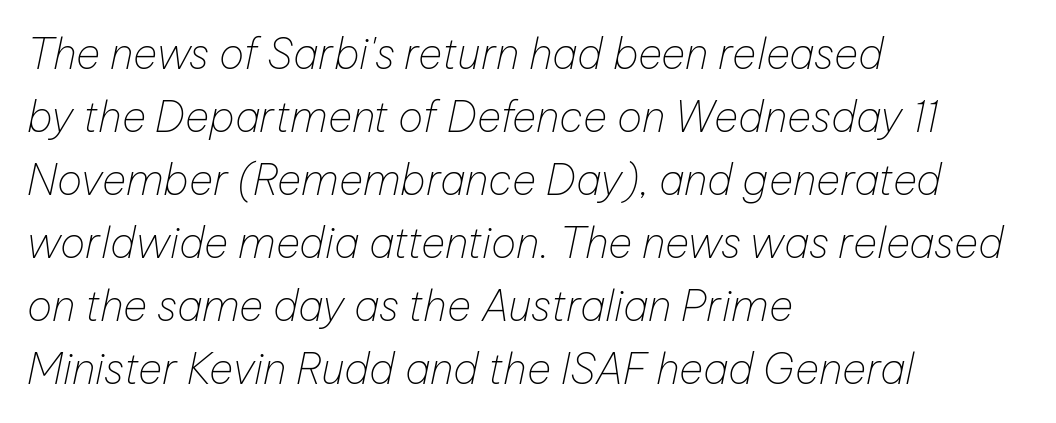
The image shows 42 px thin type, italic (leaning right); set left-aligned, normal line spacing (1.5x), normal letter spacing, not underlined; low stroke contrast and a medium x-height.
